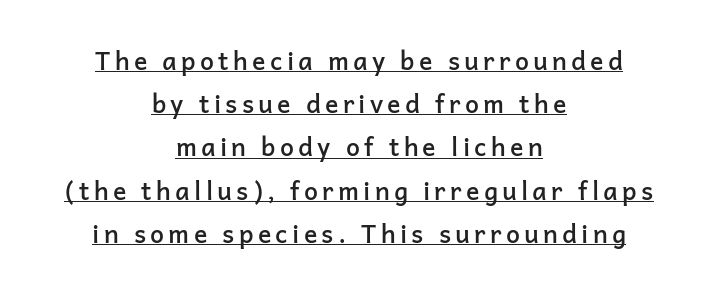
The image shows 25 px text type, upright; set centered, line spacing 1.73x, underlined.
